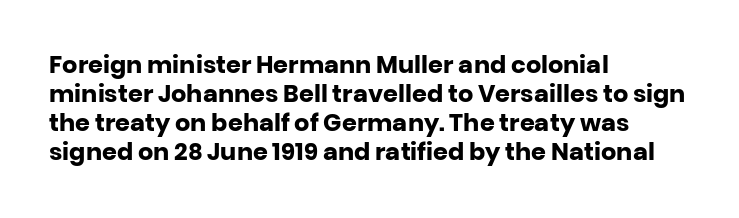
The image shows 24 px bold type, upright; set left-aligned, line spacing 1.21x, normal letter spacing, not underlined.
